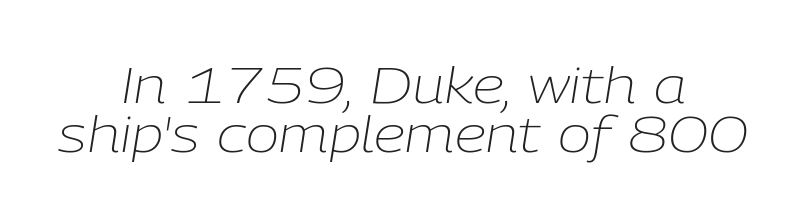
{"italic": "yes", "lean": "right", "slant_degrees": 9, "bold": "no", "weight": "light", "width": "normal", "stroke_contrast": "low", "x_height": "medium", "monospaced": "no", "underline": "no", "align": "center", "line_spacing": "tight", "line_spacing_ratio": 0.99, "letter_spacing": "normal", "letter_spacing_em": 0.0, "glyph_px": 50}
